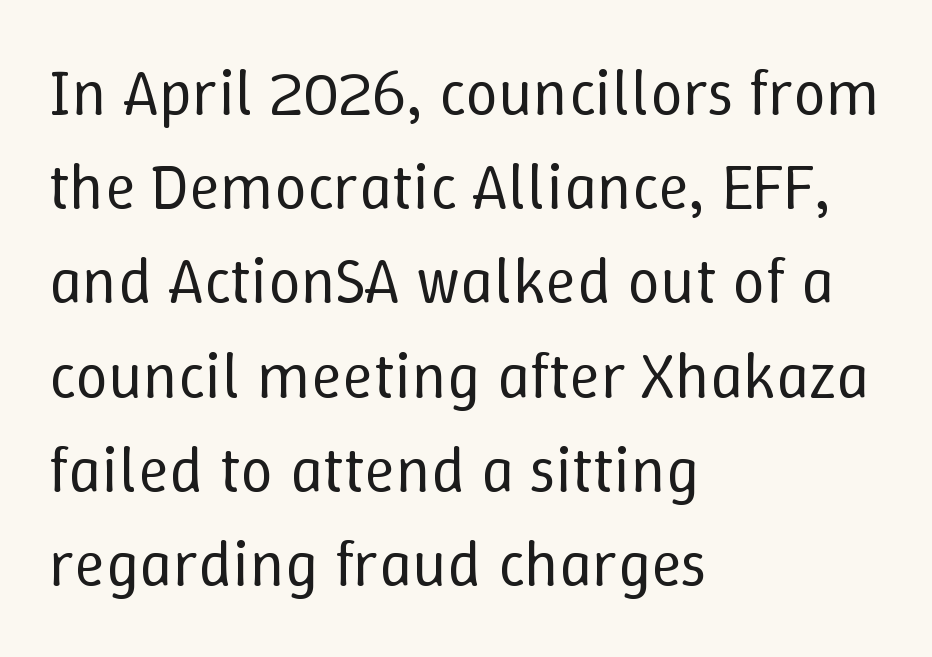
Summary of weight: not heavy and not bold. The passage shown is typed in a proportional face where columns would drift. The designer left line spacing at the default. Reading down the block, your eye returns to a fixed left position each line.
